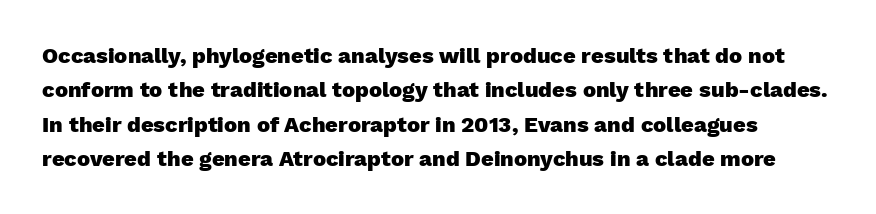
{"italic": "no", "bold": "yes", "underline": "no", "line_spacing": "normal", "line_spacing_ratio": 1.56, "letter_spacing": "normal", "letter_spacing_em": 0.0, "glyph_px": 22}
